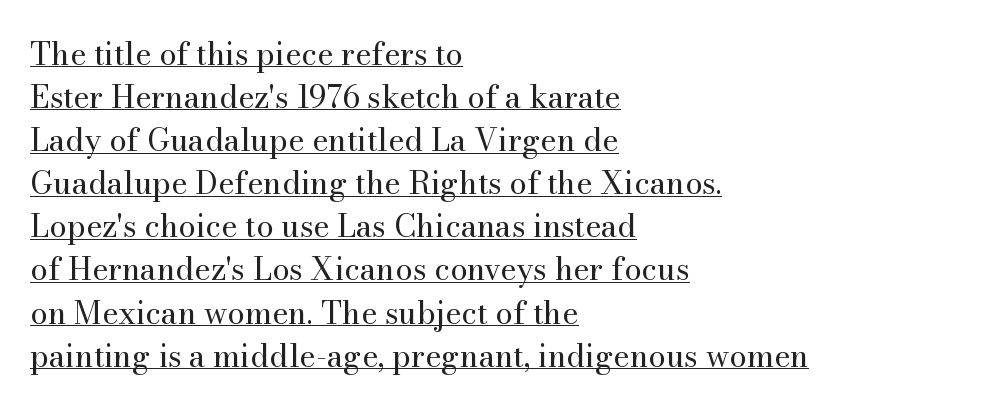
The image shows 31 px regular-weight serif type, upright; set left-aligned, normal line spacing (1.39x), normal letter spacing, underlined; medium stroke contrast and a small x-height.
